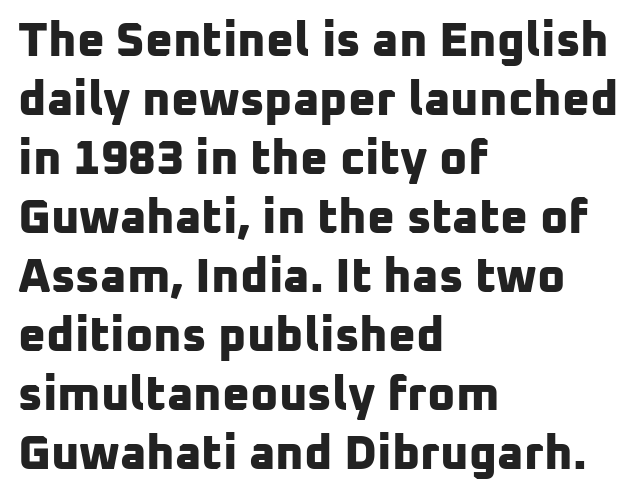
{"serif": "no", "bold": "yes", "weight": "bold", "width": "normal", "stroke_contrast": "low", "x_height": "medium", "monospaced": "no", "underline": "no", "align": "left", "line_spacing_ratio": 1.23, "letter_spacing": "normal", "letter_spacing_em": 0.0, "glyph_px": 48}
